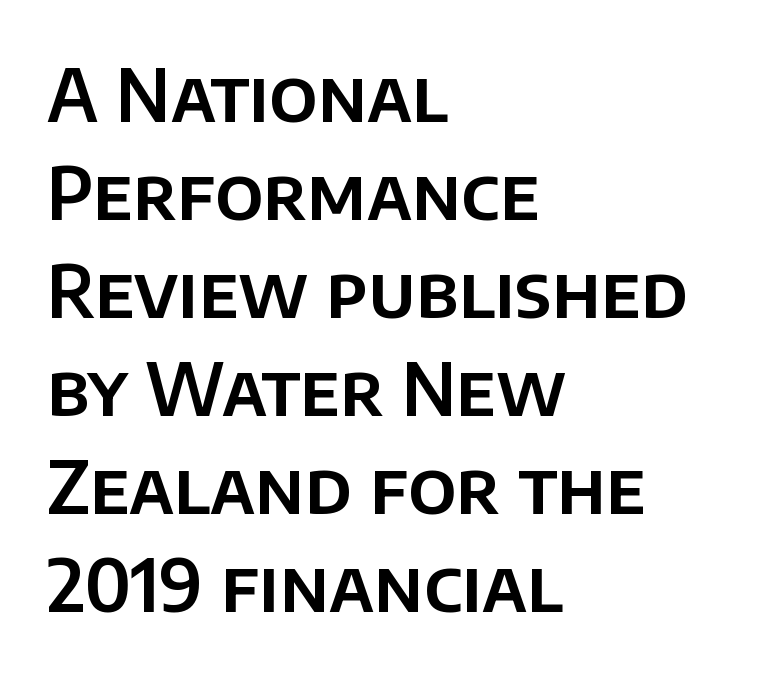
A clean baseline with only descenders dipping below it. Normally led — the rows are evenly, conventionally spaced. The type sits square on the baseline with zero lean. There is no visible air inserted between adjacent glyphs. Character widths vary here, with narrow letters taking less room than wide ones. The setting favours the left margin, as ordinary paragraphs usually do.
